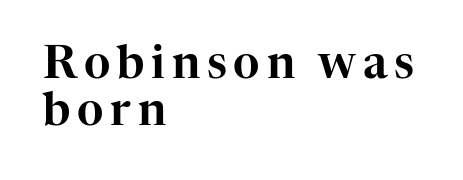
{"serif": "yes", "italic": "no", "width": "normal", "stroke_contrast": "high", "x_height": "medium", "monospaced": "no", "underline": "no", "align": "left", "line_spacing": "tight", "line_spacing_ratio": 1.05, "glyph_px": 45}
